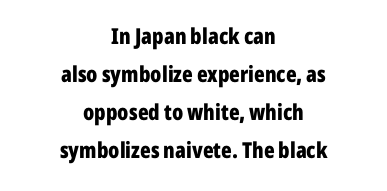
The image shows 22 px bold type, upright; set centered, line spacing 1.73x, normal letter spacing, not underlined.
